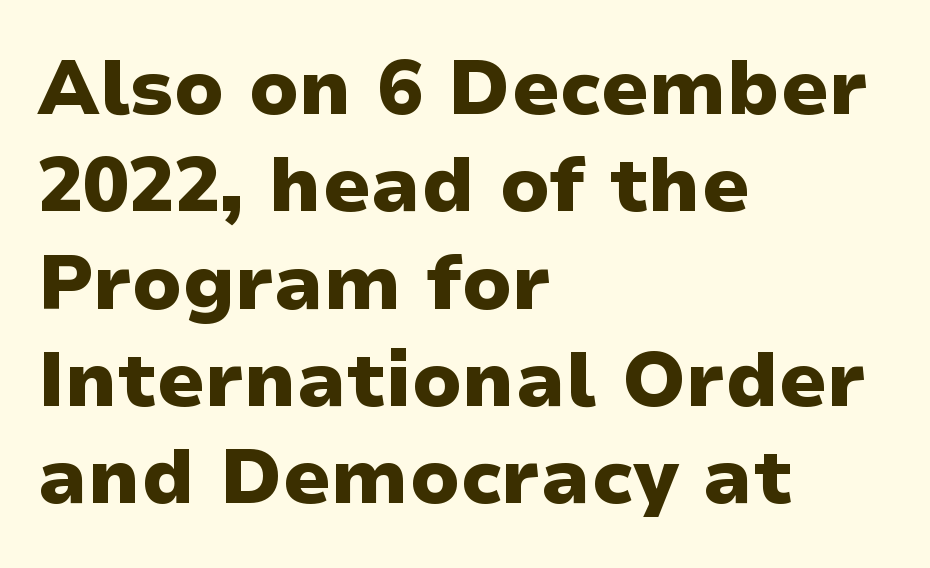
The image shows 76 px heavy, wide sans-serif type, upright; set left-aligned, normal line spacing (1.28x), normal letter spacing, not underlined; low stroke contrast and a medium x-height.
